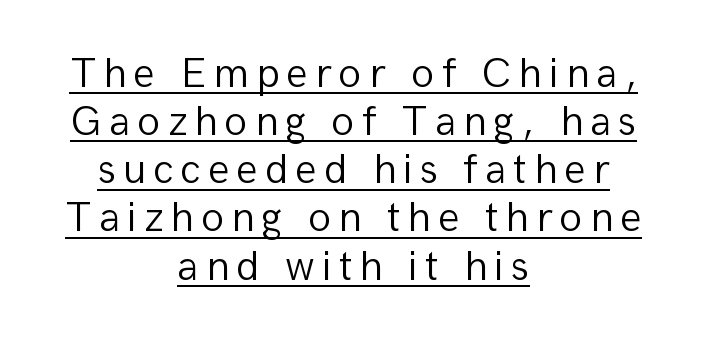
Q: Is the text bold? A: No.
Q: Is the text italic (slanted)? A: No, it is upright.
Q: Is the typeface a serif or a sans-serif typeface? A: Sans-serif.
Q: Is the text underlined? A: Yes.
Q: How is the paragraph aligned? A: Centered.
Q: Is the spacing between lines tight, normal or loose? A: Tight.
Q: Width (condensed, normal, or wide)? A: Normal.
Q: Stroke contrast? A: Low.
Q: x-height? A: Medium.
Q: Monospaced? A: No.
